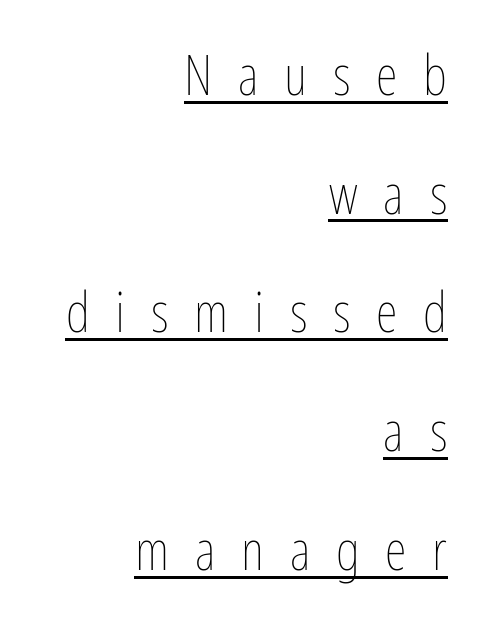
Q: Is the text bold? A: No.
Q: Is the text italic (slanted)? A: No, it is upright.
Q: Is the text underlined? A: Yes.
Q: How is the paragraph aligned? A: Right-aligned.
Q: Is the spacing between letters normal or unusually wide? A: Unusually wide.
Q: Is the spacing between lines tight, normal or loose? A: Loose.
Q: Width (condensed, normal, or wide)? A: Condensed.
Q: Stroke contrast? A: Low.
Q: x-height? A: Medium.
Q: Monospaced? A: No.
